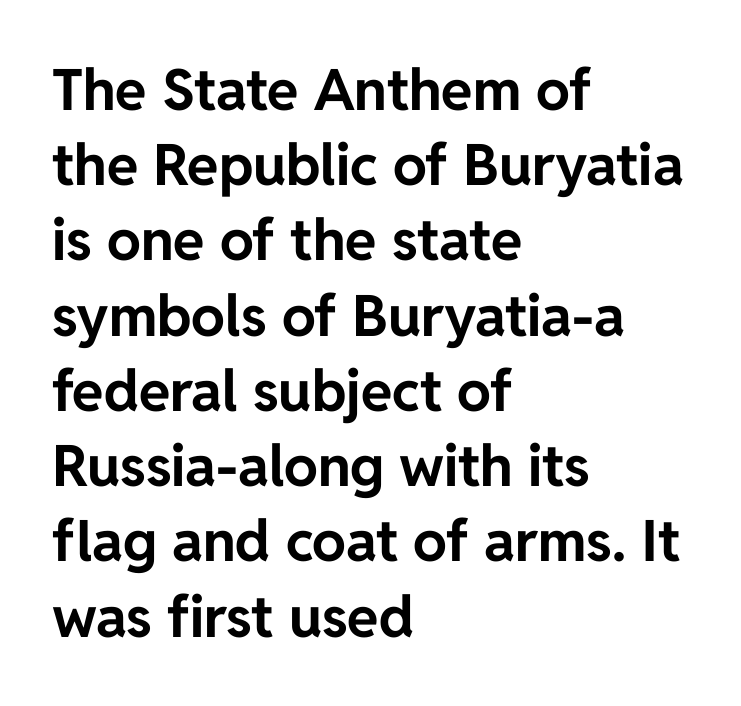
The paragraph shown leans on its left margin. Type without underlining. Interline gaps are of average width in this sample. You can tell from the bare stems that sans-serif type was used. The rendering uses natural spacing where letterforms have individual widths.
